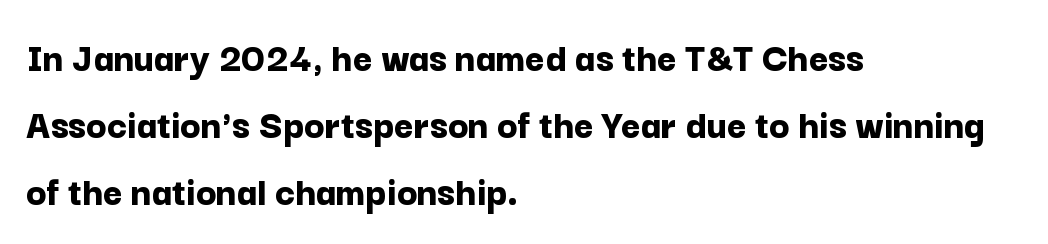
Q: Is the text bold? A: Yes.
Q: Is the text italic (slanted)? A: No, it is upright.
Q: Is the typeface a serif or a sans-serif typeface? A: Sans-serif.
Q: Is the text underlined? A: No.
Q: How is the paragraph aligned? A: Left-aligned.
Q: Is the spacing between letters normal or unusually wide? A: Normal.
Q: Is the spacing between lines tight, normal or loose? A: Normal.
Q: Width (condensed, normal, or wide)? A: Normal.
Q: Stroke contrast? A: Low.
Q: x-height? A: Medium.
Q: Monospaced? A: No.
